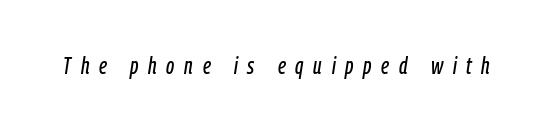
Bare-footed words on every line. If you drew a line through each stem, it would be angled. These lines have a slow, spaced-out rhythm from letter to letter.
